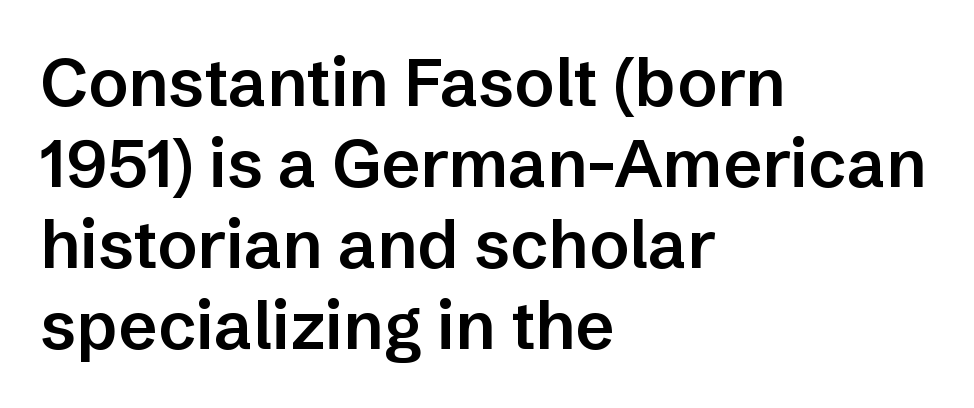
A bit beefed up — I'd call it semibold rather than bold. Each letter keeps its own natural width here, so spacing adapts to shape. Style check: upright. Does the type have serifs? No, each stem ends abruptly. Letter spacing: default.
